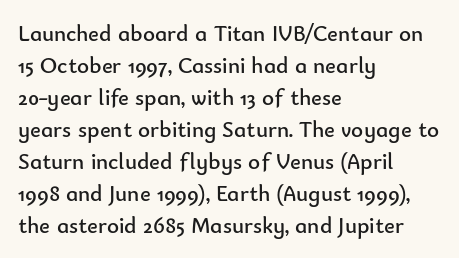
Q: Is the text bold? A: No.
Q: Is the text italic (slanted)? A: No, it is upright.
Q: Is the text underlined? A: No.
Q: How is the paragraph aligned? A: Left-aligned.
Q: Is the spacing between letters normal or unusually wide? A: Normal.
Q: Is the spacing between lines tight, normal or loose? A: Normal.
